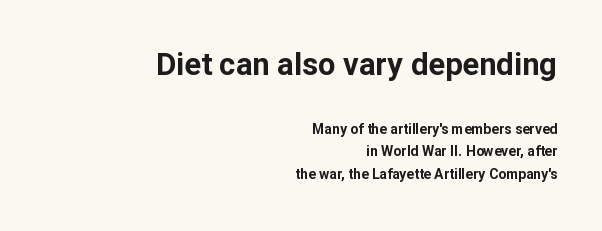
The image shows 31 px bold sans-serif type, upright; set right-aligned, normal line spacing (1.61x), normal letter spacing, not underlined; the first (top) block is 2.21x larger; low stroke contrast and a medium x-height.
